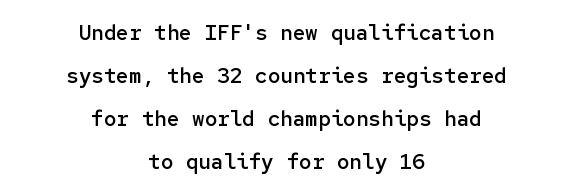
The image shows 21 px text type, upright; set centered, loose line spacing (2.04x), normal letter spacing, not underlined.
